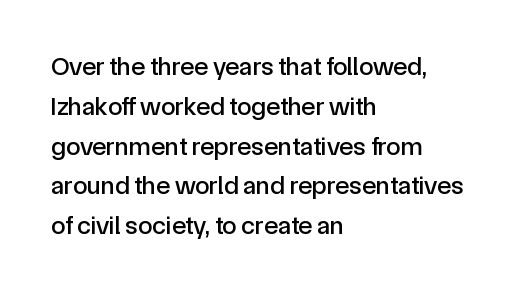
Q: Is the text italic (slanted)? A: No, it is upright.
Q: Is the text underlined? A: No.
Q: How is the paragraph aligned? A: Left-aligned.
Q: Is the spacing between letters normal or unusually wide? A: Normal.
Q: Is the spacing between lines tight, normal or loose? A: Normal.
